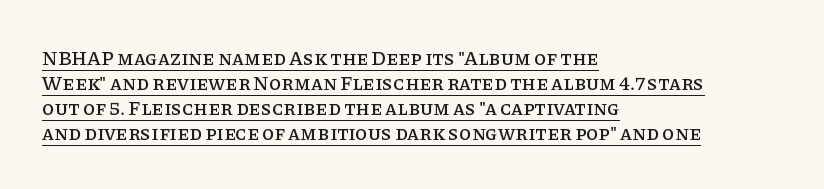
{"italic": "no", "underline": "yes", "align": "left", "line_spacing": "normal", "line_spacing_ratio": 1.25, "letter_spacing": "normal", "letter_spacing_em": 0.0, "glyph_px": 20}
